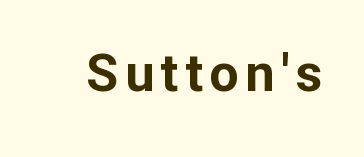
Q: Is the text bold? A: Yes.
Q: Is the text italic (slanted)? A: No, it is upright.
Q: Is the typeface a serif or a sans-serif typeface? A: Sans-serif.
Q: Is the text underlined? A: No.
Q: Width (condensed, normal, or wide)? A: Normal.
Q: Stroke contrast? A: Low.
Q: x-height? A: Medium.
Q: Monospaced? A: No.
